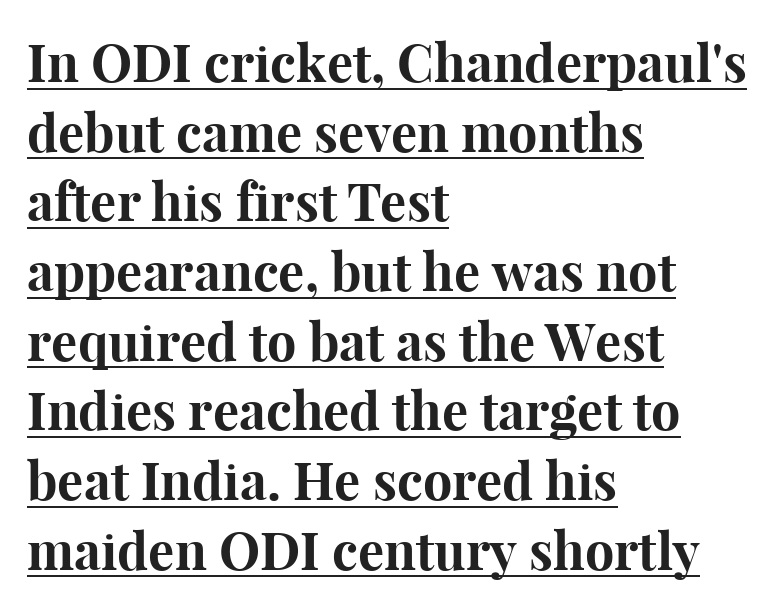
Q: Is the text bold? A: Yes.
Q: Is the text italic (slanted)? A: No, it is upright.
Q: Is the typeface a serif or a sans-serif typeface? A: Serif.
Q: Is the text underlined? A: Yes.
Q: How is the paragraph aligned? A: Left-aligned.
Q: Is the spacing between letters normal or unusually wide? A: Normal.
Q: Is the spacing between lines tight, normal or loose? A: Normal.
Q: Width (condensed, normal, or wide)? A: Normal.
Q: Stroke contrast? A: High.
Q: x-height? A: Medium.
Q: Monospaced? A: No.
